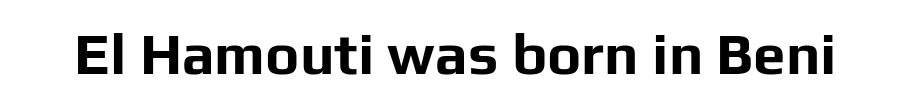
Proportional: the letters do not fall into vertical columns. These lines were composed using upright roman letters. Quick note: underline off. Look at the bottom of the vertical strokes: they stop flat, with no serifs. Look at the stroke-to-counter ratio: heavy, a bold.
